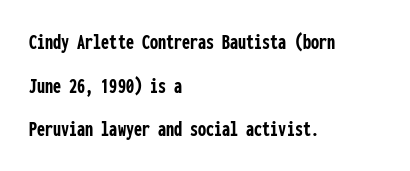
The image shows 23 px bold type, upright; set left-aligned, loose line spacing (1.9x), normal letter spacing, not underlined.
